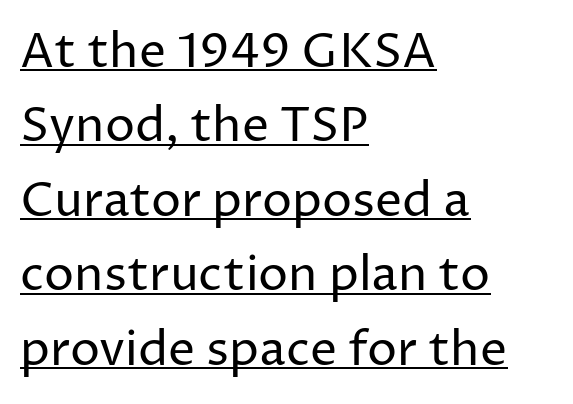
The image shows 48 px regular-weight sans-serif type, upright; set left-aligned, normal line spacing (1.55x), normal letter spacing, underlined; low stroke contrast and a medium x-height.
